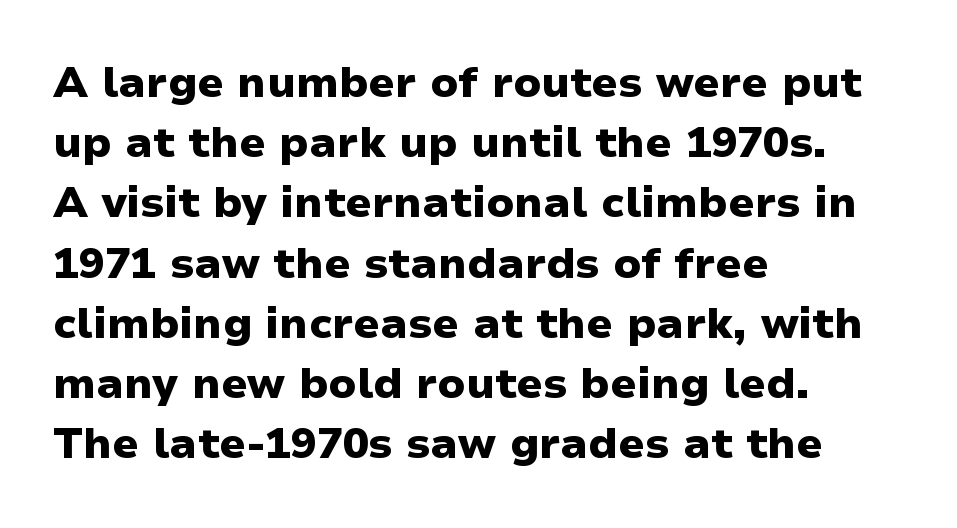
Q: Is the text bold? A: Yes.
Q: Is the text italic (slanted)? A: No, it is upright.
Q: Is the typeface a serif or a sans-serif typeface? A: Sans-serif.
Q: Is the text underlined? A: No.
Q: How is the paragraph aligned? A: Left-aligned.
Q: Is the spacing between letters normal or unusually wide? A: Normal.
Q: Is the spacing between lines tight, normal or loose? A: Normal.
Q: Width (condensed, normal, or wide)? A: Normal.
Q: Stroke contrast? A: Low.
Q: x-height? A: Medium.
Q: Monospaced? A: No.
